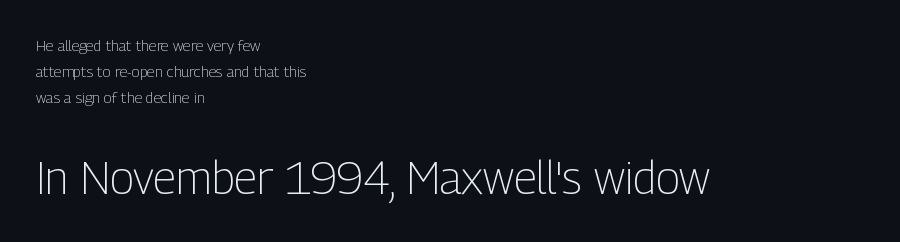
No feet cap the strokes, marking this as sans-serif type. The passage shown is typed in a proportional face where columns would drift. Tracking value appears to be zero — textbook default spacing. Decoration check: the copy has no underline. Horizontally, the lines are justified to the leading edge only.
